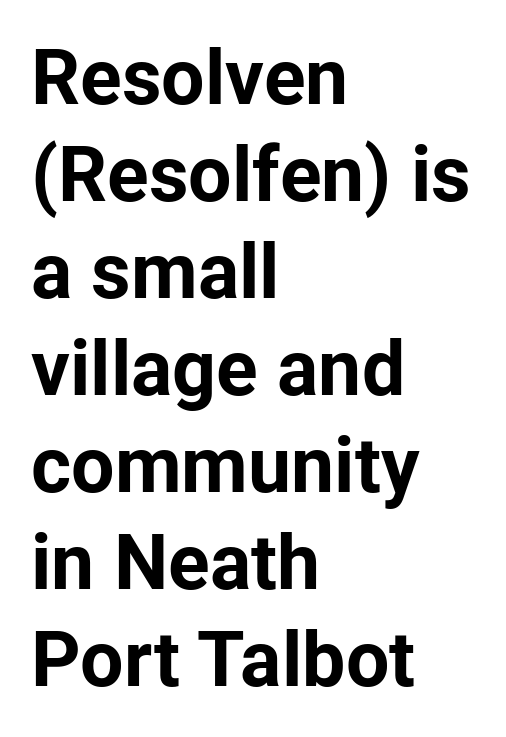
{"serif": "no", "italic": "no", "bold": "yes", "weight": "bold", "width": "normal", "stroke_contrast": "low", "x_height": "medium", "monospaced": "no", "underline": "no", "align": "left", "line_spacing": "normal", "line_spacing_ratio": 1.26, "letter_spacing": "normal", "letter_spacing_em": 0.0, "glyph_px": 77}
